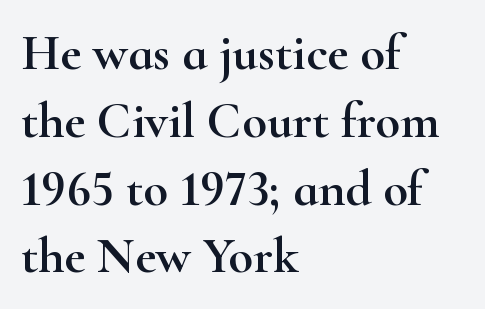
Typeset ragged right — the left edge is the straight one. The line texture is even and compact thanks to regular tracking. Reading down the column, the eye jumps a familiar distance to each next line. To sum up the face: it has serifs. Upright lettering throughout. Note the varied advance widths — an 'i' is clearly narrower than an 'm'.
